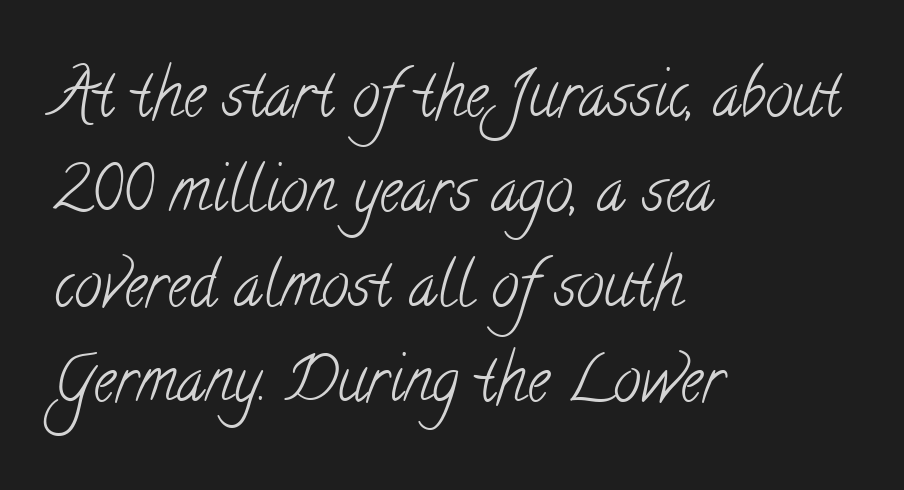
Horizontally, the lines are justified to the leading edge only. Students, note that the glyphs here touch the page at normal intervals. Bare-footed words on every line. The passage shown is typed in a proportional face where columns would drift. Line spacing here is normal.
